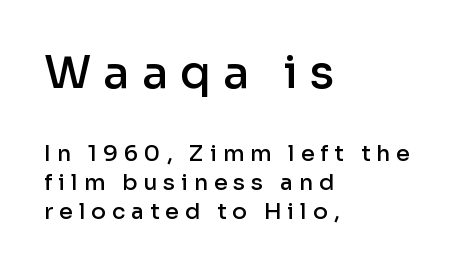
{"serif": "no", "italic": "no", "bold": "semi", "weight": "semibold", "width": "normal", "stroke_contrast": "low", "x_height": "medium", "monospaced": "no", "underline": "no", "align": "left", "line_spacing": "normal", "line_spacing_ratio": 1.32, "letter_spacing": "wide", "letter_spacing_em": 0.27, "larger_block": "first", "size_ratio": 2.05, "glyph_px": 45}
